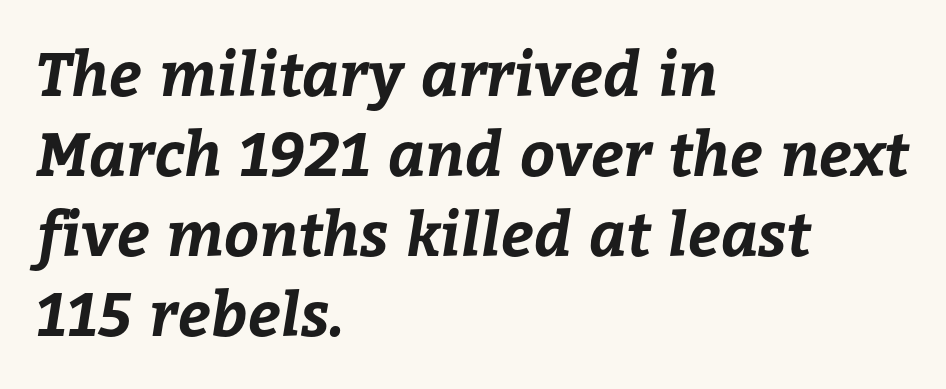
The gap between lines stays unmarked. A normal amount of white space separates one row of letters from the next. The ragged edge is on the right, which tells us the setting is flush left. These lines carry a lot of weight — the face is fully bold.
